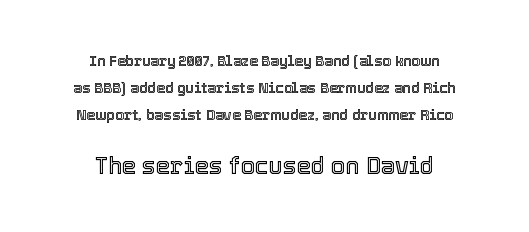
The foot of each line stays bare and open. A typesetter would mark this as roman, not italic. The leading is generous, giving the passage an open texture. The second block has been scaled up relative to the first. Layout note: lines centered.
